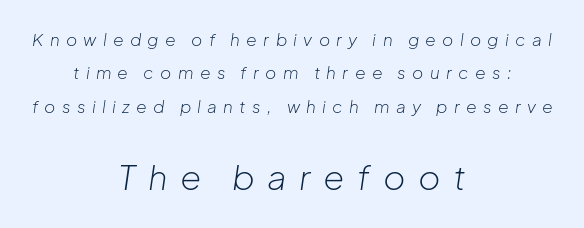
Q: Is the text bold? A: No.
Q: Is the text italic (slanted)? A: Yes, it leans right by about 8 degrees.
Q: Is the text underlined? A: No.
Q: How is the paragraph aligned? A: Centered.
Q: Is the spacing between letters normal or unusually wide? A: Unusually wide.
Q: Is the spacing between lines tight, normal or loose? A: Loose.
Q: Which block of text is set in a larger size, the first (top) or the second (bottom)? A: The second (bottom) one.
Q: Width (condensed, normal, or wide)? A: Normal.
Q: Stroke contrast? A: Low.
Q: x-height? A: Medium.
Q: Monospaced? A: No.
